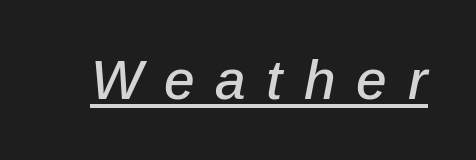
{"italic": "yes", "lean": "right", "slant_degrees": 12, "width": "normal", "stroke_contrast": "low", "x_height": "medium", "monospaced": "no", "underline": "yes", "letter_spacing": "wide", "letter_spacing_em": 0.38, "glyph_px": 55}
